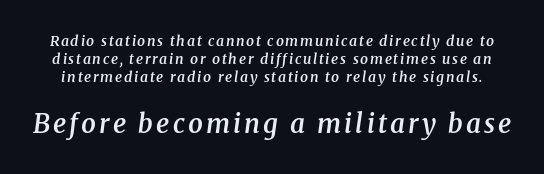
The image shows 26 px text type, italic (leaning right); set normal line spacing (1.3x), not underlined; the second (bottom) block is 1.86x larger.
